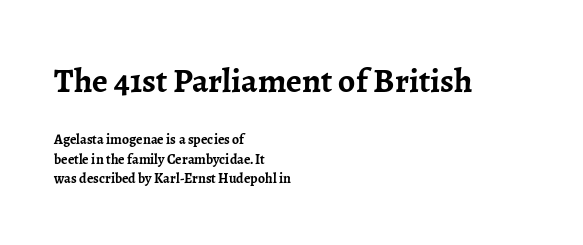
Q: Is the text bold? A: Yes.
Q: Is the text italic (slanted)? A: No, it is upright.
Q: Is the typeface a serif or a sans-serif typeface? A: Serif.
Q: Is the text underlined? A: No.
Q: How is the paragraph aligned? A: Left-aligned.
Q: Is the spacing between letters normal or unusually wide? A: Normal.
Q: Is the spacing between lines tight, normal or loose? A: Normal.
Q: Which block of text is set in a larger size, the first (top) or the second (bottom)? A: The first (top) one.
Q: Width (condensed, normal, or wide)? A: Normal.
Q: Stroke contrast? A: Low.
Q: x-height? A: Medium.
Q: Monospaced? A: No.
